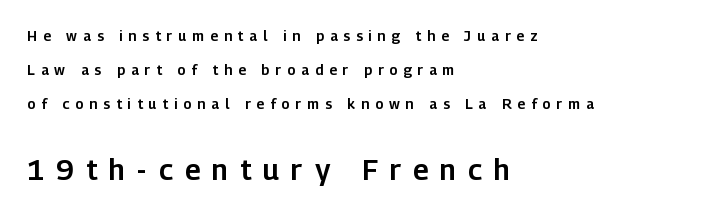
A great deal of white space separates one row of letters from the next. The type sits square on the baseline with zero lean. A sans-serif font was chosen for this passage. Proportional: the letters do not fall into vertical columns. Between one letter and the next there's a generous, obvious gap. Check the space under the baseline: it is left empty.
